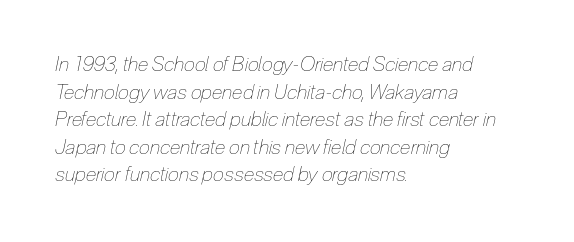
{"italic": "yes", "lean": "right", "slant_degrees": 12, "bold": "no", "underline": "no", "align": "left", "line_spacing": "normal", "line_spacing_ratio": 1.38, "letter_spacing": "normal", "letter_spacing_em": 0.0, "glyph_px": 20}
